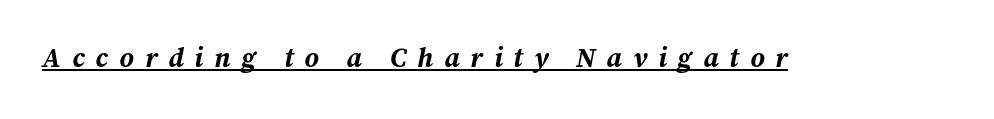
The face used here is rendered with a markedly widened letterfit. Underline: present. These lines carry a lot of weight — the face is fully bold. The lettering tilts uniformly, giving the passage an italic look.
